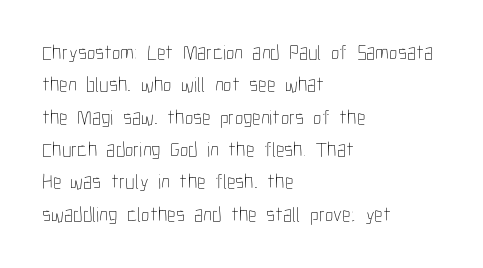
Q: Is the text bold? A: No.
Q: Is the text italic (slanted)? A: No, it is upright.
Q: Is the text underlined? A: No.
Q: How is the paragraph aligned? A: Left-aligned.
Q: Is the spacing between letters normal or unusually wide? A: Normal.
Q: Is the spacing between lines tight, normal or loose? A: Normal.
